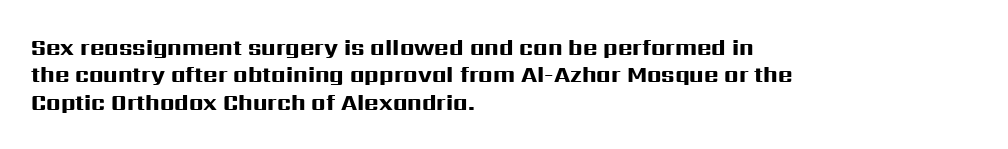
The image shows 22 px bold type, upright; set left-aligned, line spacing 1.24x, normal letter spacing, not underlined.
